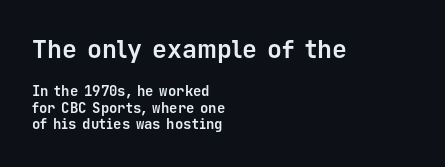
The image shows 25 px bold type, upright; set left-aligned, line spacing 1.17x, normal letter spacing, not underlined; the first (top) block is 1.79x larger.
